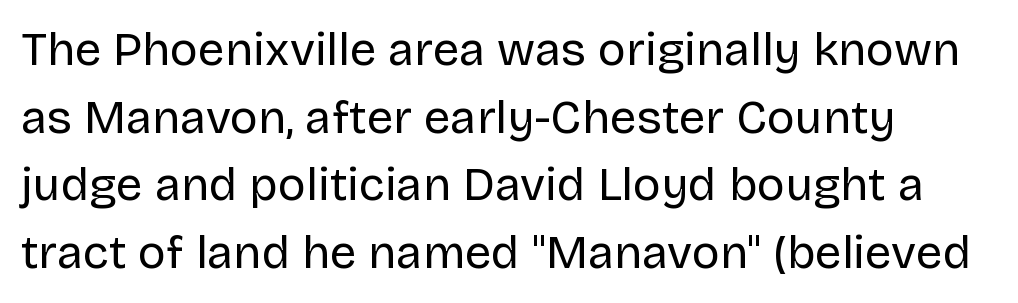
Q: Is the text bold? A: No.
Q: Is the text italic (slanted)? A: No, it is upright.
Q: Is the typeface a serif or a sans-serif typeface? A: Sans-serif.
Q: Is the text underlined? A: No.
Q: How is the paragraph aligned? A: Left-aligned.
Q: Is the spacing between letters normal or unusually wide? A: Normal.
Q: Is the spacing between lines tight, normal or loose? A: Normal.
Q: Width (condensed, normal, or wide)? A: Normal.
Q: Stroke contrast? A: Low.
Q: x-height? A: Large.
Q: Monospaced? A: No.
